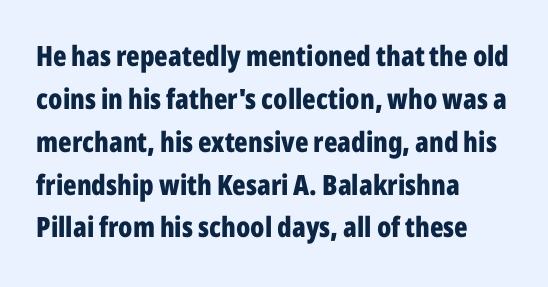
{"serif": "no", "italic": "no", "bold": "yes", "weight": "bold", "width": "condensed", "stroke_contrast": "low", "x_height": "medium", "monospaced": "no", "underline": "no", "align": "left", "line_spacing": "normal", "line_spacing_ratio": 1.53, "letter_spacing": "normal", "letter_spacing_em": 0.0, "glyph_px": 28}
